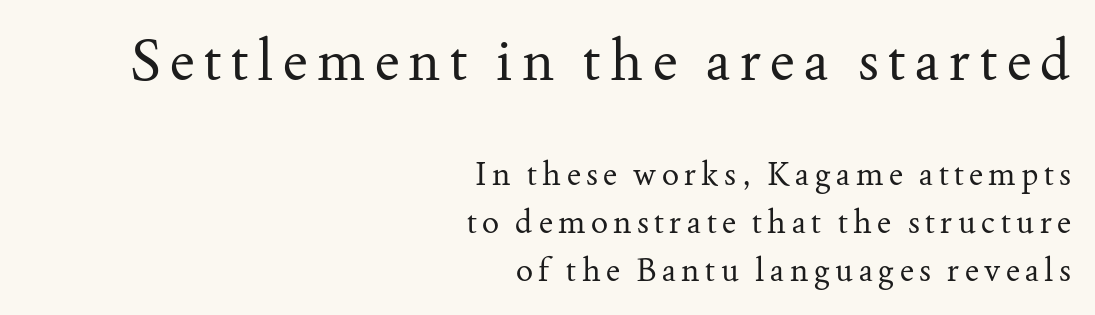
Q: Is the text bold? A: No.
Q: Is the text italic (slanted)? A: No, it is upright.
Q: Is the typeface a serif or a sans-serif typeface? A: Serif.
Q: Is the text underlined? A: No.
Q: How is the paragraph aligned? A: Right-aligned.
Q: Is the spacing between lines tight, normal or loose? A: Normal.
Q: Which block of text is set in a larger size, the first (top) or the second (bottom)? A: The first (top) one.
Q: Width (condensed, normal, or wide)? A: Normal.
Q: Stroke contrast? A: Medium.
Q: x-height? A: Small.
Q: Monospaced? A: No.
